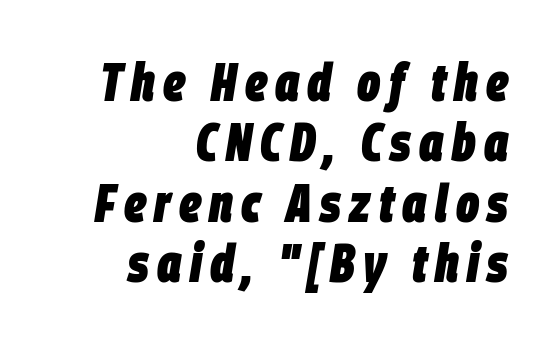
When letters slant like this, we call the style italic. The gap between lines stays unmarked. A full-strength bold gives these letters their thick strokes. Caption: multi-line text, flush right, ragged left.
